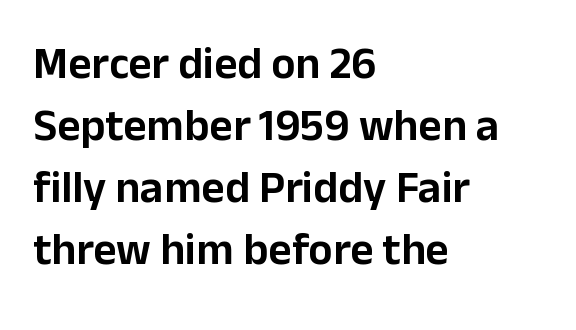
Q: Is the text italic (slanted)? A: No, it is upright.
Q: Is the typeface a serif or a sans-serif typeface? A: Sans-serif.
Q: Is the text underlined? A: No.
Q: How is the paragraph aligned? A: Left-aligned.
Q: Is the spacing between letters normal or unusually wide? A: Normal.
Q: Is the spacing between lines tight, normal or loose? A: Normal.
Q: Width (condensed, normal, or wide)? A: Normal.
Q: Stroke contrast? A: Low.
Q: x-height? A: Medium.
Q: Monospaced? A: No.
